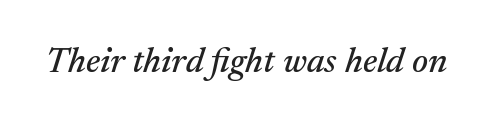
Q: Is the text italic (slanted)? A: Yes, it leans right by about 17 degrees.
Q: Is the typeface a serif or a sans-serif typeface? A: Serif.
Q: Is the text underlined? A: No.
Q: Is the spacing between letters normal or unusually wide? A: Normal.
Q: Width (condensed, normal, or wide)? A: Normal.
Q: Stroke contrast? A: Medium.
Q: x-height? A: Medium.
Q: Monospaced? A: No.
